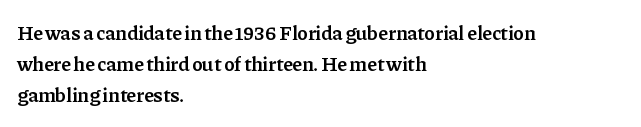
Each line starts at the same left margin while the right side varies. Default kerning and tracking; the words read as compact shapes. Notice how the stems are strictly vertical — no italics here. Compared with typical paragraphs, the rows here are spaced about the same. Has an underline been added? It has not. Strokes here are thickened, but only to semibold level.
